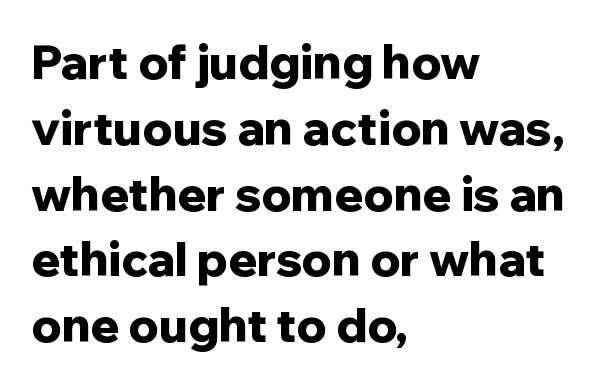
{"serif": "no", "italic": "no", "bold": "yes", "weight": "bold", "width": "normal", "stroke_contrast": "low", "x_height": "medium", "monospaced": "no", "underline": "no", "align": "left", "line_spacing": "normal", "line_spacing_ratio": 1.4, "letter_spacing": "normal", "letter_spacing_em": 0.0, "glyph_px": 47}
